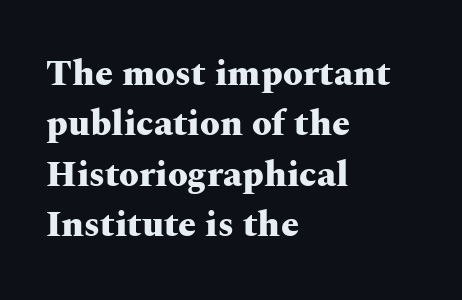
Tracking value appears to be zero — textbook default spacing. Classification — serif. Thick stems and heavy bowls — unmistakably bold. Check the space under the baseline: it is left empty.
